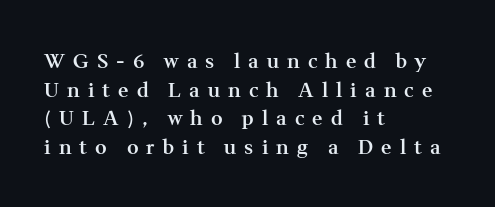
The image shows 20 px text type, upright; set left-aligned, normal line spacing (1.43x), unusually wide letter spacing (+0.4 em), not underlined.
